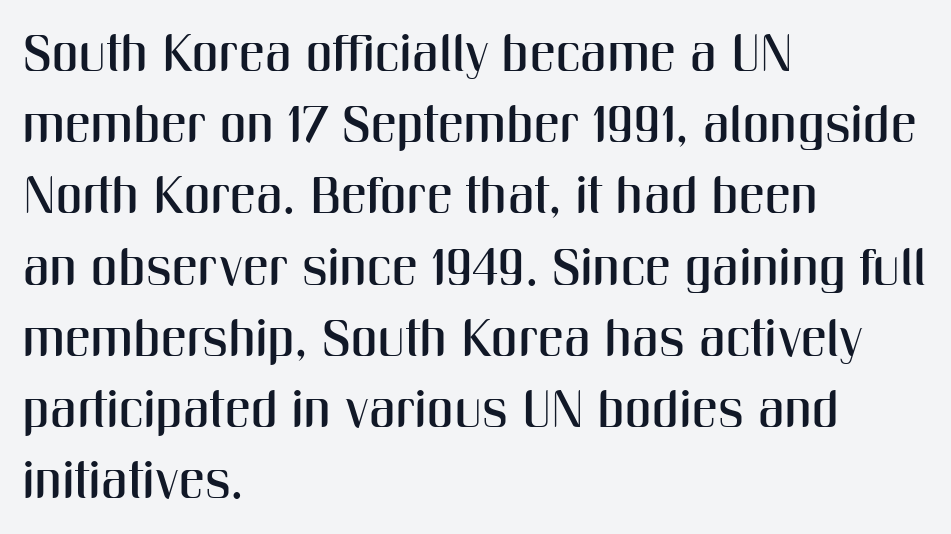
The block of text has a typical density, with ordinary space between rows. A typesetter would mark this as roman, not italic. The foot of each line stays bare and open. Character widths vary here, with narrow letters taking less room than wide ones.
